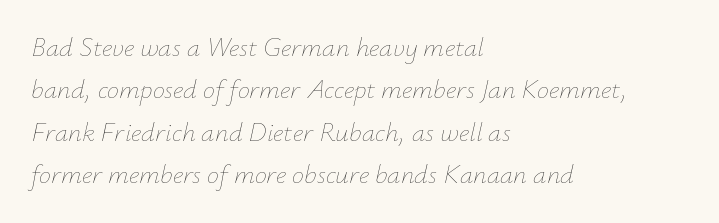
This sample uses an oblique cut, with every glyph tilted off the vertical. Honestly, the letter spacing is just normal — you wouldn't notice it. Leading matches the norm, producing a regular column. Lines of text with bare space underneath.
